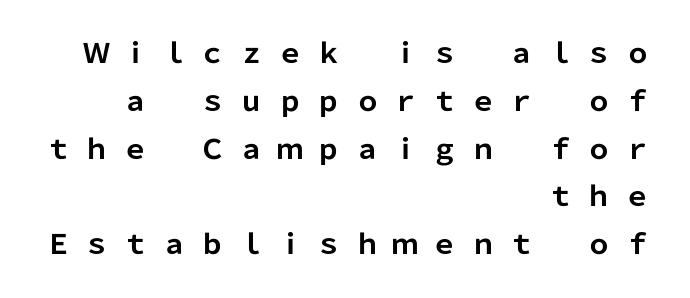
Q: Is the text bold? A: Yes.
Q: Is the text italic (slanted)? A: No, it is upright.
Q: Is the text underlined? A: No.
Q: How is the paragraph aligned? A: Right-aligned.
Q: Is the spacing between letters normal or unusually wide? A: Unusually wide.
